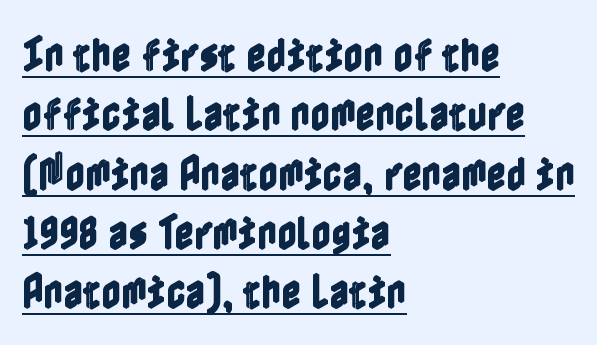
The image shows 38 px condensed type, upright; set left-aligned, normal line spacing (1.56x), normal letter spacing, underlined; a medium x-height.
